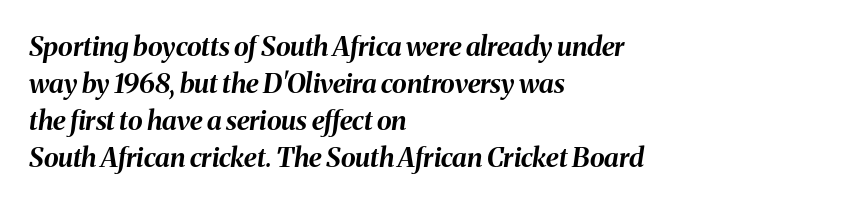
Q: Is the text bold? A: Yes.
Q: Is the text italic (slanted)? A: Yes, it leans right by about 8 degrees.
Q: Is the text underlined? A: No.
Q: How is the paragraph aligned? A: Left-aligned.
Q: Is the spacing between letters normal or unusually wide? A: Normal.
Q: Is the spacing between lines tight, normal or loose? A: Normal.
